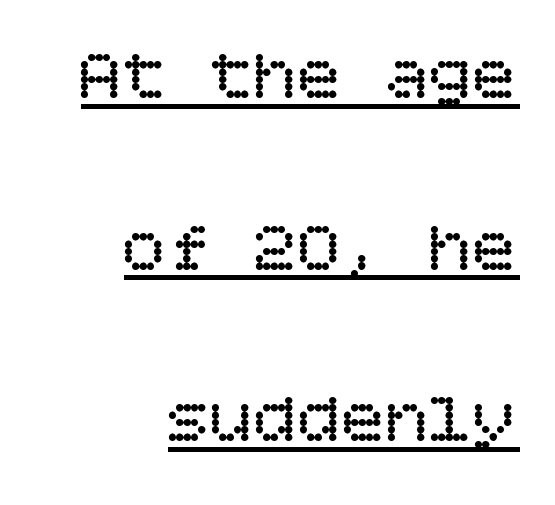
These lines were composed using upright roman letters. Regarding leading, the lines here are spaced well apart. Counters stay open thanks to moderate or lighter strokes. The paragraph has a hard right edge and a soft left edge. Like a heading marked for emphasis, these lines bear an underscore. These lines keep a tight, regular rhythm from letter to letter.
